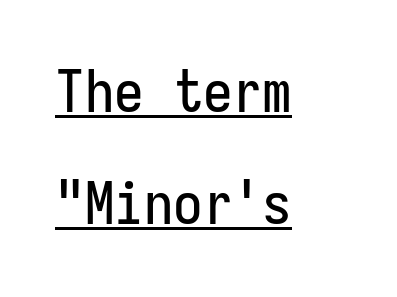
{"serif": "no", "italic": "no", "width": "condensed", "stroke_contrast": "low", "x_height": "medium", "underline": "yes", "align": "left", "line_spacing": "loose", "line_spacing_ratio": 1.9, "letter_spacing": "normal", "letter_spacing_em": 0.0, "glyph_px": 59}
